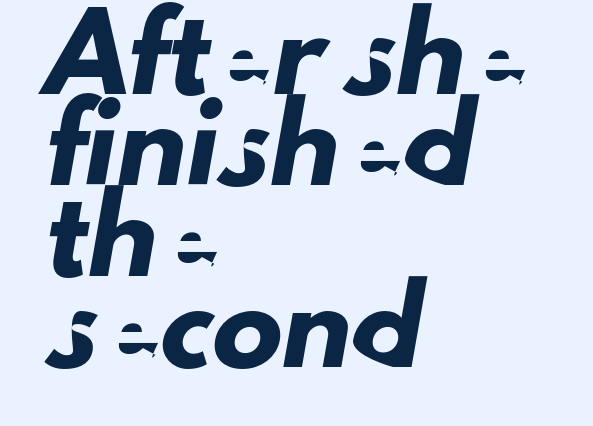
Q: Is the typeface a serif or a sans-serif typeface? A: Sans-serif.
Q: Is the text underlined? A: No.
Q: How is the paragraph aligned? A: Left-aligned.
Q: Is the spacing between letters normal or unusually wide? A: Normal.
Q: Is the spacing between lines tight, normal or loose? A: Normal.
Q: Width (condensed, normal, or wide)? A: Normal.
Q: Stroke contrast? A: Low.
Q: x-height? A: Small.
Q: Monospaced? A: No.
